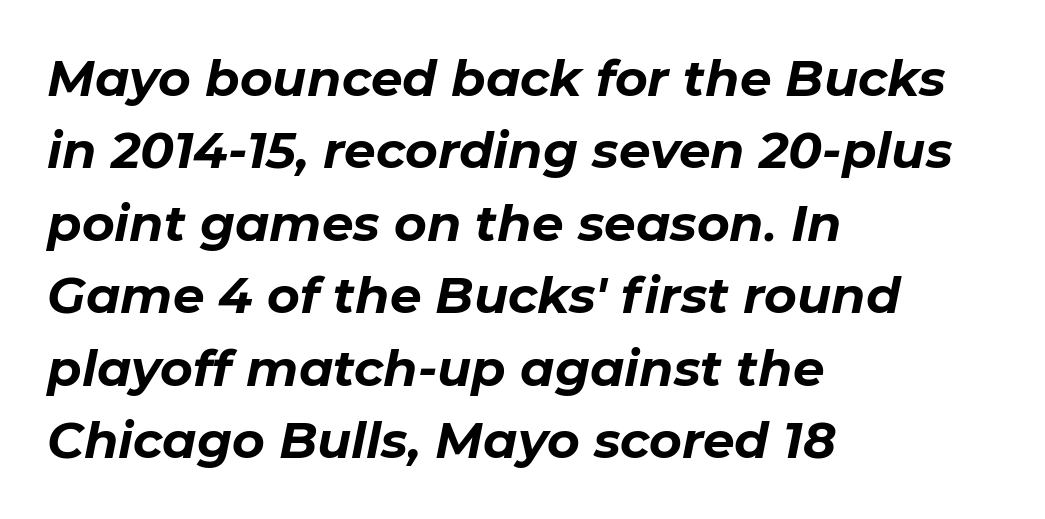
Q: Is the text bold? A: Yes.
Q: Is the text italic (slanted)? A: Yes, it leans right by about 11 degrees.
Q: Is the text underlined? A: No.
Q: How is the paragraph aligned? A: Left-aligned.
Q: Is the spacing between letters normal or unusually wide? A: Normal.
Q: Is the spacing between lines tight, normal or loose? A: Normal.
Q: Width (condensed, normal, or wide)? A: Normal.
Q: Stroke contrast? A: Low.
Q: x-height? A: Medium.
Q: Monospaced? A: No.
